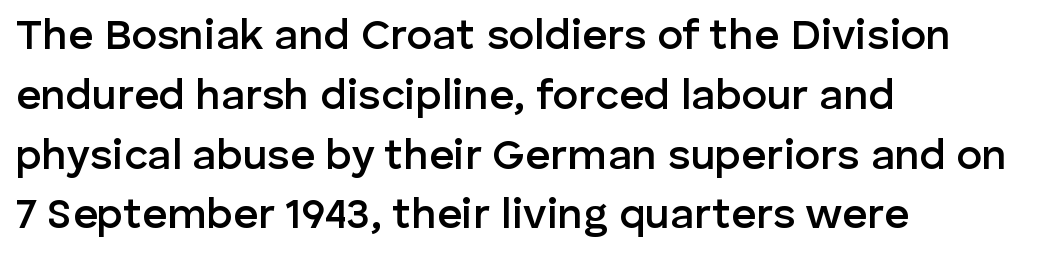
Q: Is the text bold? A: Semi-bold.
Q: Is the text italic (slanted)? A: No, it is upright.
Q: Is the typeface a serif or a sans-serif typeface? A: Sans-serif.
Q: Is the text underlined? A: No.
Q: How is the paragraph aligned? A: Left-aligned.
Q: Is the spacing between letters normal or unusually wide? A: Normal.
Q: Is the spacing between lines tight, normal or loose? A: Normal.
Q: Width (condensed, normal, or wide)? A: Normal.
Q: Stroke contrast? A: Low.
Q: x-height? A: Medium.
Q: Monospaced? A: No.
